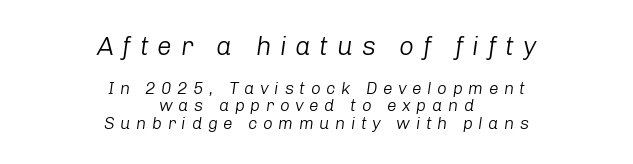
The image shows 26 px text type, italic (leaning right); set centered, tight line spacing (1.03x), unusually wide letter spacing (+0.33 em), not underlined; the first (top) block is 1.53x larger.
